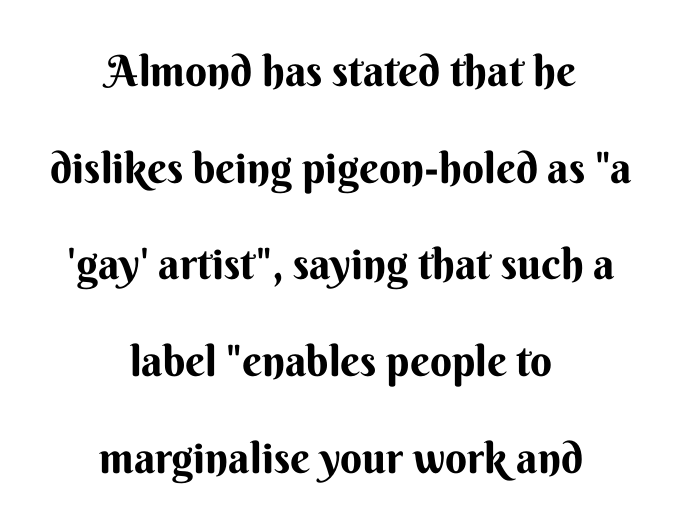
Q: Is the text bold? A: Yes.
Q: Is the text italic (slanted)? A: No, it is upright.
Q: Is the typeface a serif or a sans-serif typeface? A: Sans-serif.
Q: Is the text underlined? A: No.
Q: How is the paragraph aligned? A: Centered.
Q: Is the spacing between letters normal or unusually wide? A: Normal.
Q: Is the spacing between lines tight, normal or loose? A: Loose.
Q: Width (condensed, normal, or wide)? A: Normal.
Q: Stroke contrast? A: Medium.
Q: x-height? A: Small.
Q: Monospaced? A: No.
